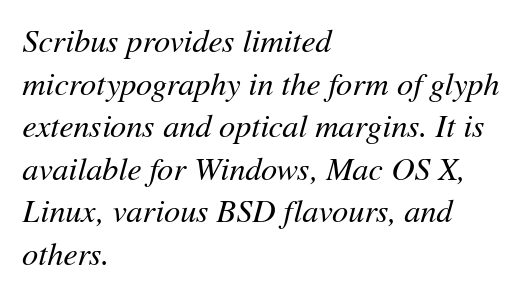
{"italic": "yes", "lean": "right", "slant_degrees": 11, "bold": "no", "weight": "regular", "width": "normal", "stroke_contrast": "medium", "x_height": "medium", "monospaced": "no", "underline": "no", "align": "left", "line_spacing": "normal", "line_spacing_ratio": 1.33, "letter_spacing": "normal", "letter_spacing_em": 0.0, "glyph_px": 32}
